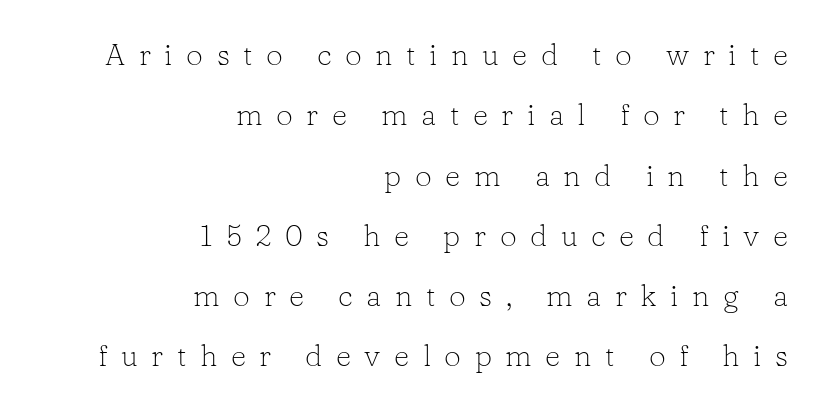
The passage shown is typeset with a serif family. Someone cranked the tracking dial way up on this one. Each stroke keeps to a modest, everyday thickness or less. Honestly, there is no underline to notice here at all. Every row of glyphs terminates at an identical x-position on the right. The rendering uses natural spacing where letterforms have individual widths.
